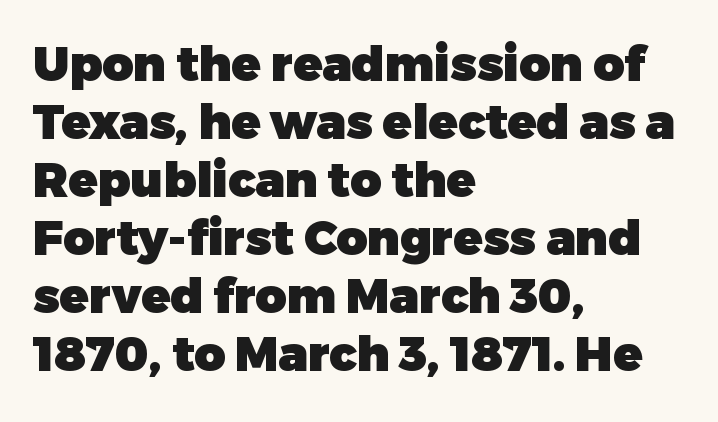
The rendering uses a bold face; every stroke is thick and dark. A classic flush-left, rag-right setting is used for this passage. Nope, not italic — everything's standing straight. Students, note that the glyphs here touch the page at normal intervals. These lines are rendered in a variable-pitch font. Descenders hang freely into open space.
